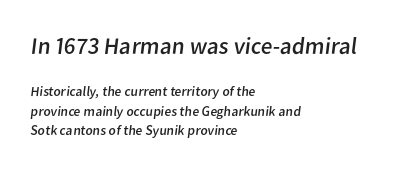
Q: Is the text bold? A: No.
Q: Is the text underlined? A: No.
Q: How is the paragraph aligned? A: Left-aligned.
Q: Is the spacing between letters normal or unusually wide? A: Normal.
Q: Is the spacing between lines tight, normal or loose? A: Normal.
Q: Which block of text is set in a larger size, the first (top) or the second (bottom)? A: The first (top) one.
